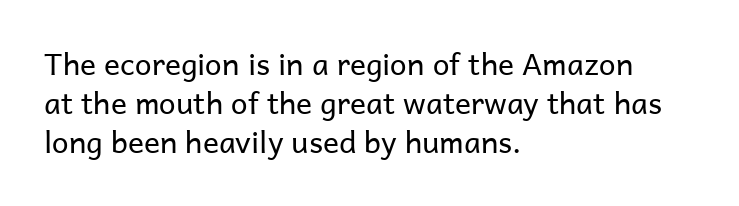
Q: Is the text bold? A: No.
Q: Is the text italic (slanted)? A: No, it is upright.
Q: Is the typeface a serif or a sans-serif typeface? A: Sans-serif.
Q: Is the text underlined? A: No.
Q: How is the paragraph aligned? A: Left-aligned.
Q: Is the spacing between letters normal or unusually wide? A: Normal.
Q: Is the spacing between lines tight, normal or loose? A: Normal.
Q: Width (condensed, normal, or wide)? A: Normal.
Q: Stroke contrast? A: Low.
Q: x-height? A: Medium.
Q: Monospaced? A: No.
